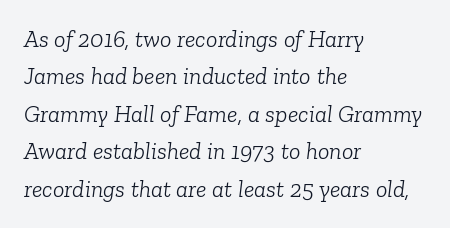
The image shows 24 px text type, italic (leaning right); set left-aligned, normal line spacing (1.56x), normal letter spacing, not underlined.
